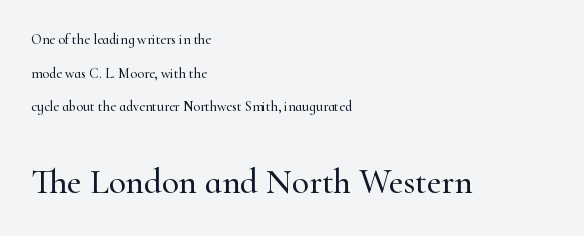
The image shows 35 px serif type, upright; set left-aligned, loose line spacing (2.41x), normal letter spacing, not underlined; the second (bottom) block is 2.5x larger; high stroke contrast and a small x-height.
